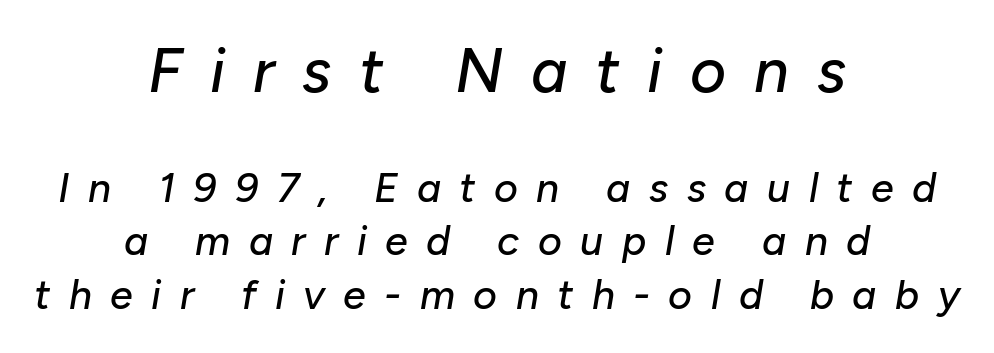
A clean baseline with only descenders dipping below it. The passage is arranged like a title page — every line centered. Large over small — that's the arrangement of the two blocks here. Honestly, the letter spacing is so wide it's the main thing you notice. Normally led — the rows are evenly, conventionally spaced. You could not count columns in this text — the font is proportionally spaced.
